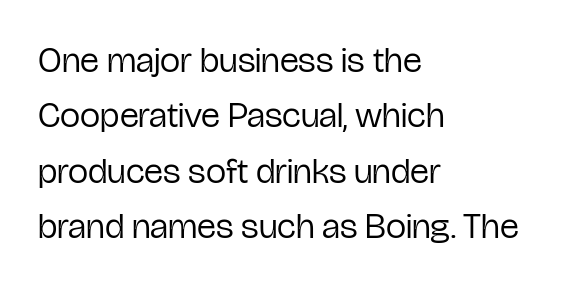
The typesetting does not lean heavy: it is not bold. Notice how the stems are strictly vertical — no italics here. Short and long lines alike share a common starting point at left. How would I describe the line gaps? Plain and ordinary. The letters carry no serifs — their stems end cleanly without finishing strokes.
